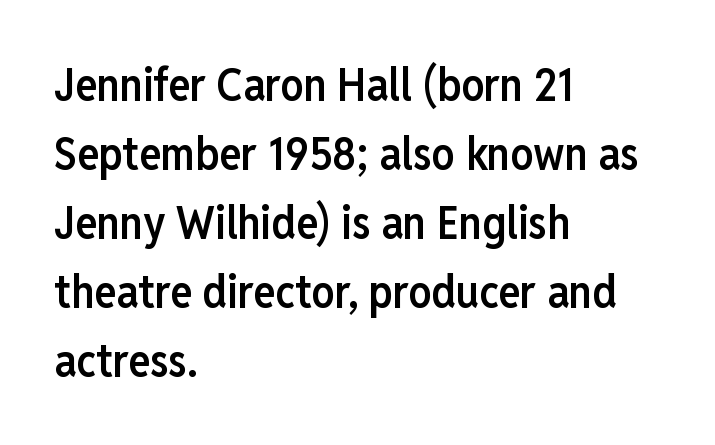
A typesetter would call this leading conventional body-copy spacing. Unlike a traditional serif, this face leaves its strokes unadorned. A bit beefed up — I'd call it semibold rather than bold. The letters advance in unequal steps, a hallmark of proportional type.
